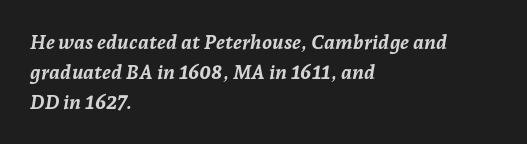
The image shows 20 px bold type, italic (leaning right); set left-aligned, normal line spacing (1.49x), normal letter spacing, not underlined.
